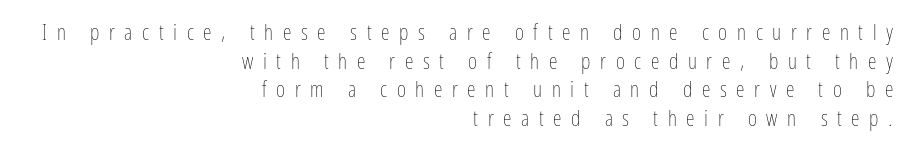
{"italic": "no", "bold": "no", "underline": "no", "align": "right", "line_spacing": "normal", "line_spacing_ratio": 1.3, "letter_spacing": "wide", "letter_spacing_em": 0.44, "glyph_px": 22}
